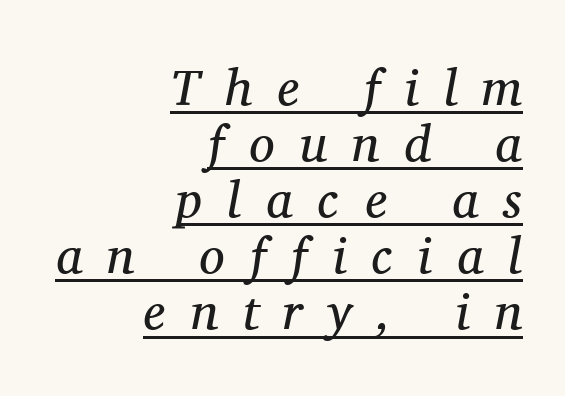
Serifs: yes, visible at the terminals of the letterforms. Leading: reduced. The typeface has the unassuming heft of standard copy or less. The passage shown is typed in a proportional face where columns would drift. The typesetter has applied underlining to the passage shown.
